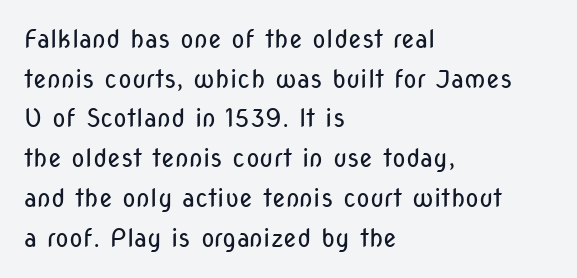
No italicization has been applied; the sample stays upright. Which margin do the lines hug? The left one — the right edge is uneven. Interline gaps are of average width in this sample. Descender tails drop into unmarked territory.
